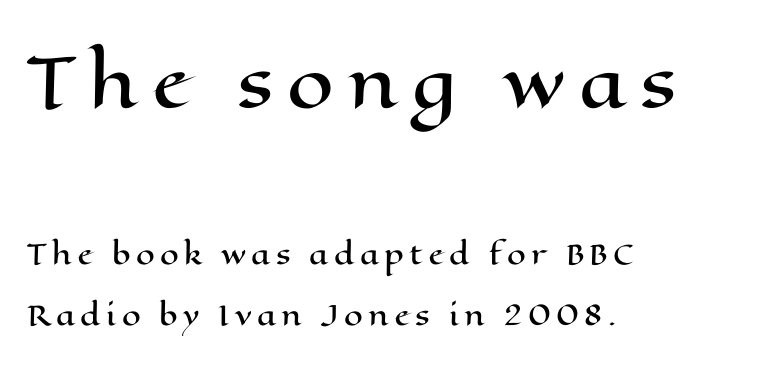
A clean baseline with only descenders dipping below it. Does the lettering tilt? It doesn't — this is upright. Inter-character spacing is expanded well beyond the font's built-in metrics. What's the leading like? Stretched, with rows far apart. The initial chunk of copy outweighs the following chunk in type size. The passage shown is typed in a proportional face where columns would drift.
